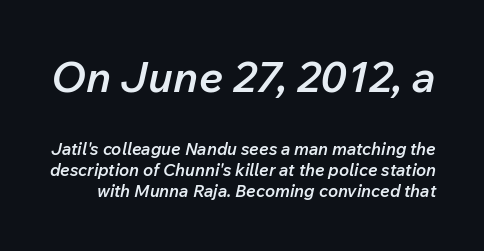
The image shows 43 px semibold type, italic (leaning right); set normal line spacing (1.26x), normal letter spacing, not underlined; the first (top) block is 2.53x larger; low stroke contrast and a medium x-height.
